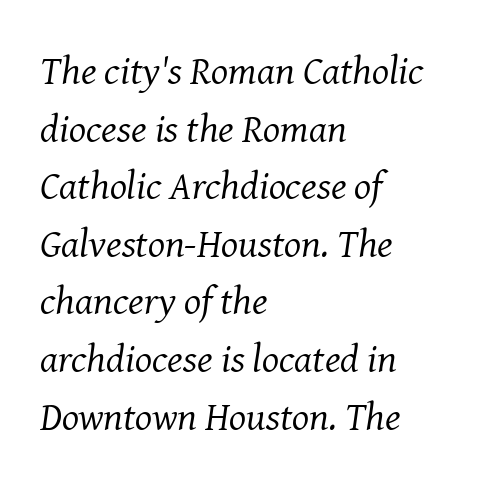
Q: Is the text bold? A: No.
Q: Is the text italic (slanted)? A: Yes, it leans right by about 8 degrees.
Q: Is the typeface a serif or a sans-serif typeface? A: Serif.
Q: Is the text underlined? A: No.
Q: How is the paragraph aligned? A: Left-aligned.
Q: Is the spacing between letters normal or unusually wide? A: Normal.
Q: Is the spacing between lines tight, normal or loose? A: Normal.
Q: Width (condensed, normal, or wide)? A: Normal.
Q: Stroke contrast? A: Medium.
Q: x-height? A: Medium.
Q: Monospaced? A: No.
